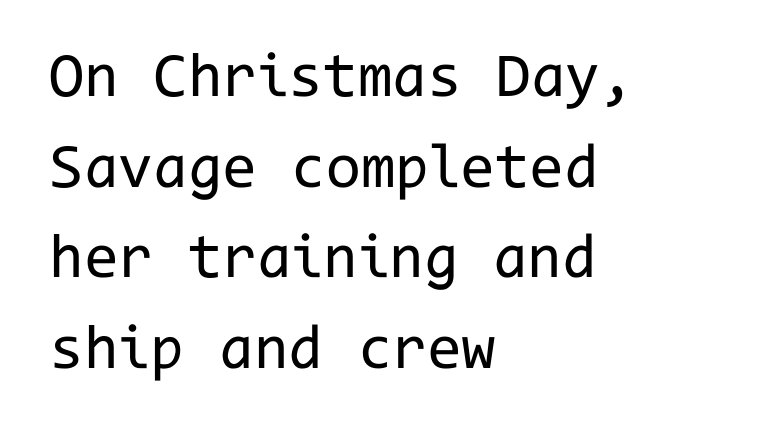
This is roman type, the default non-slanted kind. Serif or sans? Sans — the stroke terminals are bare. Underline: absent. The typeface has the unassuming heft of standard copy or less.
